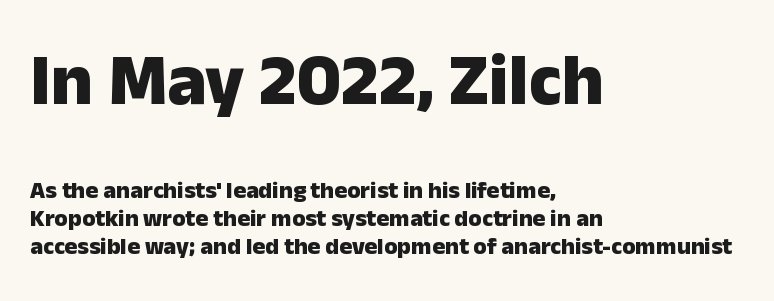
Q: Is the text bold? A: Yes.
Q: Is the text italic (slanted)? A: No, it is upright.
Q: Is the typeface a serif or a sans-serif typeface? A: Sans-serif.
Q: Is the text underlined? A: No.
Q: How is the paragraph aligned? A: Left-aligned.
Q: Is the spacing between letters normal or unusually wide? A: Normal.
Q: Which block of text is set in a larger size, the first (top) or the second (bottom)? A: The first (top) one.
Q: Width (condensed, normal, or wide)? A: Normal.
Q: Stroke contrast? A: Low.
Q: x-height? A: Medium.
Q: Monospaced? A: No.
